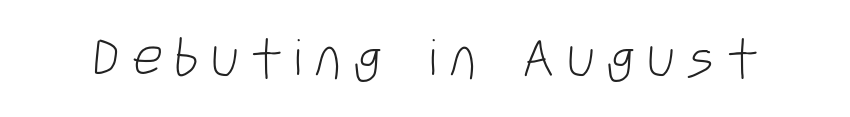
Q: Is the text bold? A: No.
Q: Is the typeface a serif or a sans-serif typeface? A: Sans-serif.
Q: Is the text underlined? A: No.
Q: Is the spacing between letters normal or unusually wide? A: Unusually wide.
Q: Width (condensed, normal, or wide)? A: Condensed.
Q: Stroke contrast? A: Low.
Q: x-height? A: Large.
Q: Monospaced? A: No.
